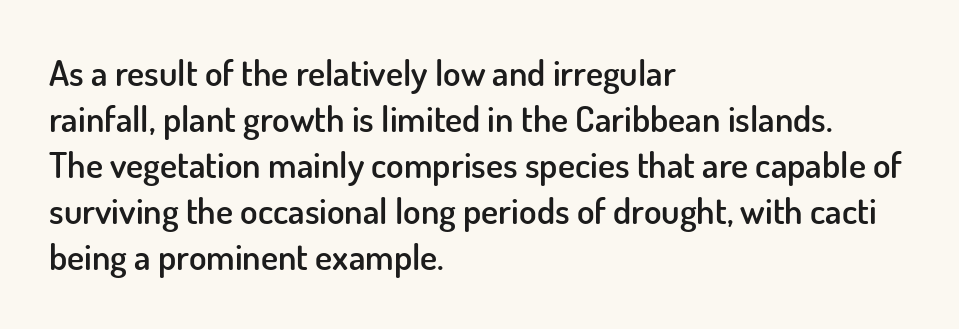
{"serif": "no", "italic": "no", "bold": "semi", "weight": "semibold", "width": "normal", "stroke_contrast": "low", "x_height": "small", "monospaced": "no", "underline": "no", "align": "left", "line_spacing": "normal", "line_spacing_ratio": 1.28, "letter_spacing": "normal", "letter_spacing_em": 0.0, "glyph_px": 36}
